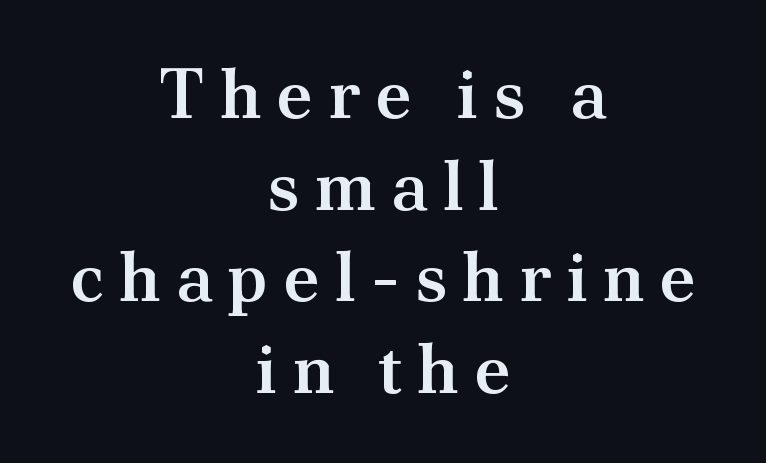
Q: Is the text bold? A: Semi-bold.
Q: Is the text italic (slanted)? A: No, it is upright.
Q: Is the typeface a serif or a sans-serif typeface? A: Serif.
Q: Is the text underlined? A: No.
Q: How is the paragraph aligned? A: Centered.
Q: Is the spacing between letters normal or unusually wide? A: Unusually wide.
Q: Is the spacing between lines tight, normal or loose? A: Normal.
Q: Width (condensed, normal, or wide)? A: Normal.
Q: Stroke contrast? A: Medium.
Q: x-height? A: Small.
Q: Monospaced? A: No.
